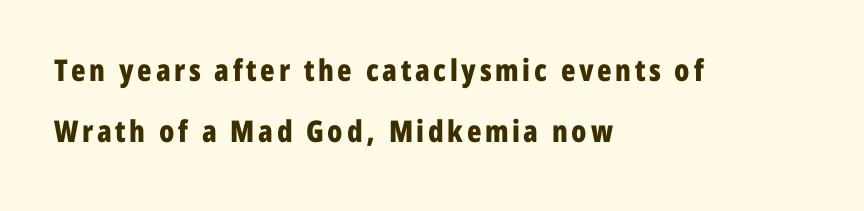
The image shows 30 px bold, condensed sans-serif type, upright; set left-aligned, loose line spacing (2.03x), not underlined; low stroke contrast and a medium x-height.
